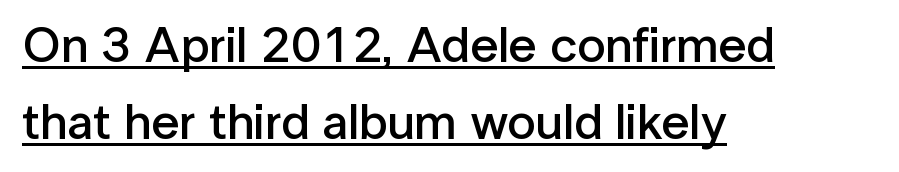
{"serif": "no", "italic": "no", "bold": "semi", "weight": "semibold", "width": "normal", "stroke_contrast": "low", "x_height": "medium", "monospaced": "no", "underline": "yes", "align": "left", "line_spacing": "normal", "line_spacing_ratio": 1.55, "letter_spacing": "normal", "letter_spacing_em": 0.0, "glyph_px": 50}
